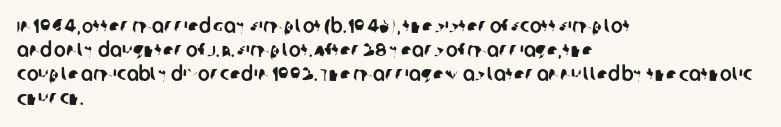
The image shows 20 px text type; set left-aligned, line spacing 1.2x, normal letter spacing, not underlined.
